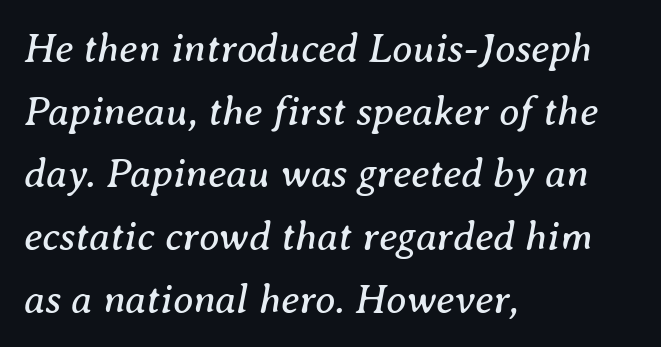
The image shows 41 px regular-weight serif type, italic (leaning right); set left-aligned, normal line spacing (1.53x), normal letter spacing, not underlined; medium stroke contrast and a medium x-height.
